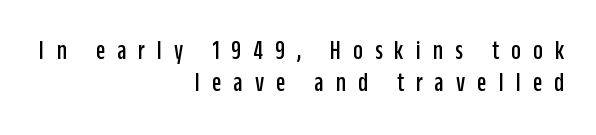
Words float on clear page, feet unadorned. The setting favours the right margin, as signatures and pull-quotes sometimes do. Spacing between characters has been opened up far beyond the box default. Is there any slant? The stems are plumb.
